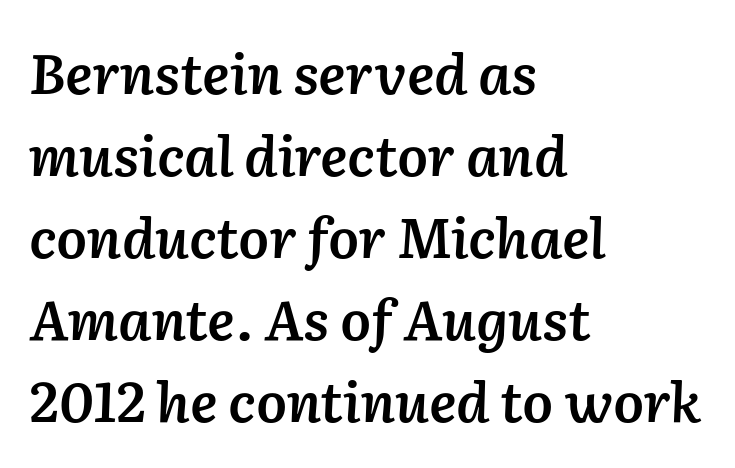
The image shows 55 px semibold type, italic (leaning right); set left-aligned, normal line spacing (1.49x), normal letter spacing, not underlined; low stroke contrast and a medium x-height.
